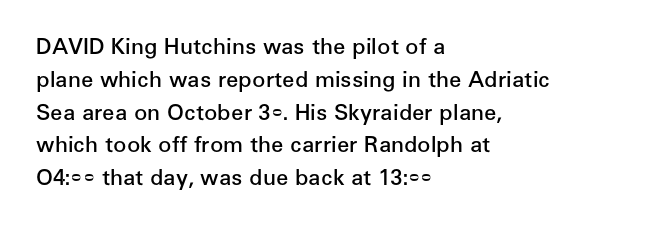
The image shows 22 px text type, upright; set left-aligned, normal line spacing (1.49x), normal letter spacing, not underlined.
